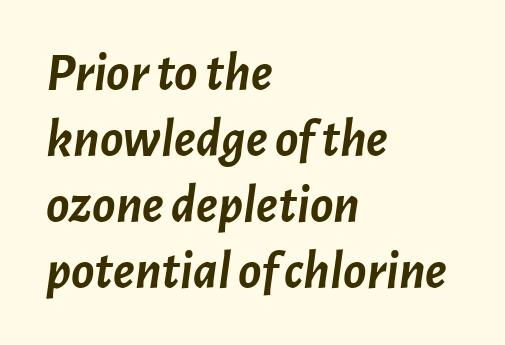
{"italic": "yes", "lean": "right", "slant_degrees": 7, "bold": "yes", "weight": "semibold", "width": "normal", "stroke_contrast": "low", "x_height": "medium", "monospaced": "no", "underline": "no", "align": "left", "line_spacing_ratio": 1.22, "letter_spacing": "normal", "letter_spacing_em": 0.0, "glyph_px": 54}
